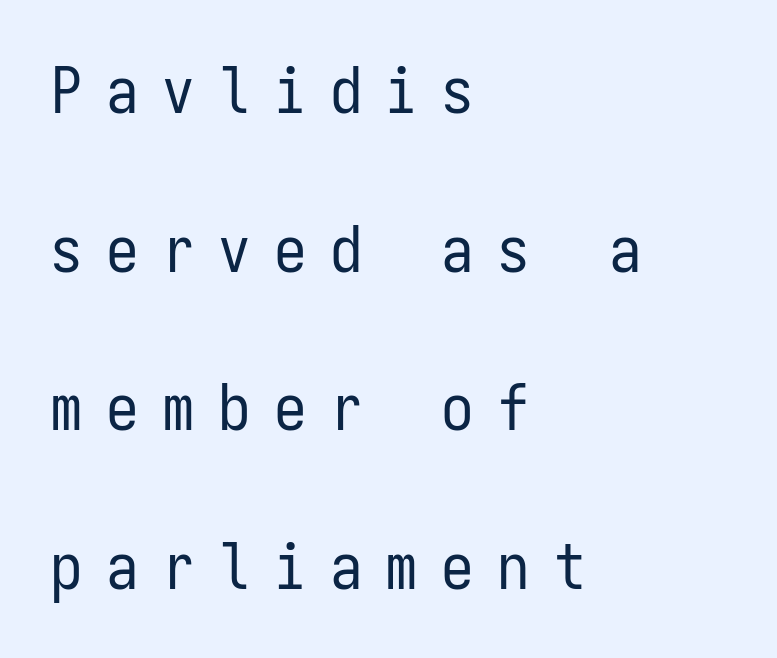
Weight class: somewhere from thin through regular. Tall strokes in this sample are plumb rather than angled. The paragraph shown leans on its left margin. The rendering uses typewriter-style spacing with identical character cells.
